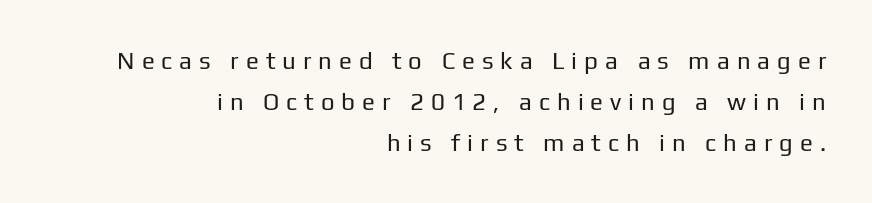
{"italic": "no", "bold": "no", "underline": "no", "align": "right", "line_spacing": "normal", "line_spacing_ratio": 1.7, "letter_spacing": "wide", "letter_spacing_em": 0.29, "glyph_px": 24}
